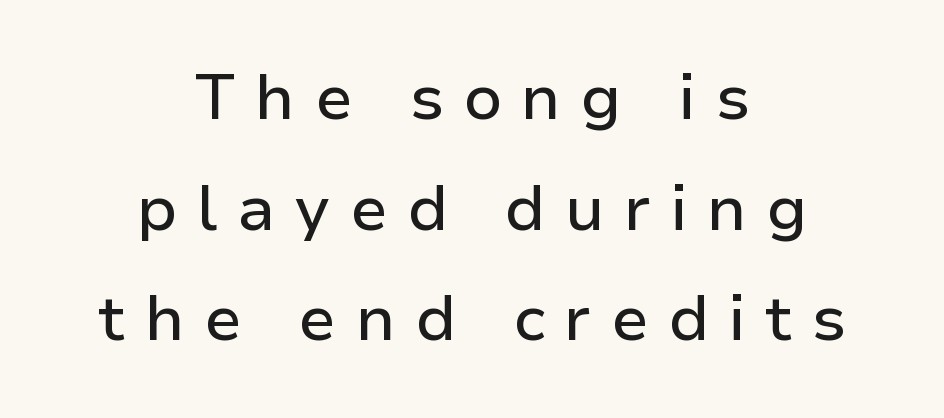
Every row of glyphs is offset so its center matches the block's center. These lines are rendered in a variable-pitch font. Posture: vertical. Display-style spreading of the glyphs; the letterfit is very open. This rendering employs a face without finishing strokes, i.e., a sans-serif.
